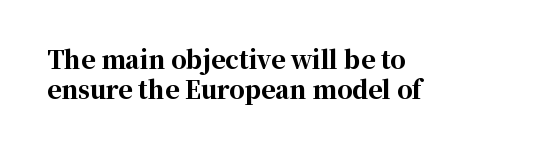
{"italic": "no", "bold": "yes", "underline": "no", "align": "left", "line_spacing": "normal", "line_spacing_ratio": 1.25, "letter_spacing": "normal", "letter_spacing_em": 0.0, "glyph_px": 24}
